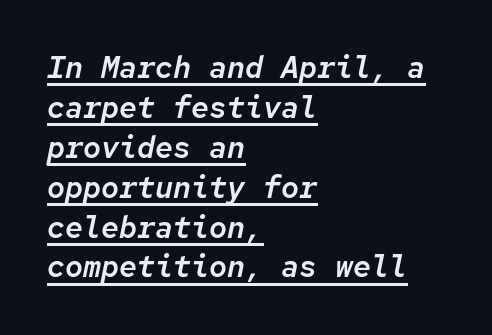
The image shows 30 px text type, italic (leaning right), monospaced; set left-aligned, normal line spacing (1.33x), normal letter spacing, underlined; low stroke contrast and a medium x-height.
